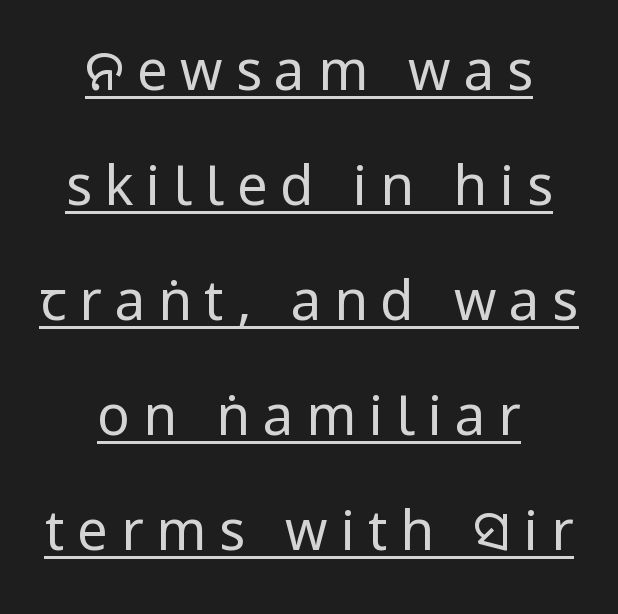
Q: Is the text bold? A: No.
Q: Is the text italic (slanted)? A: No, it is upright.
Q: Is the typeface a serif or a sans-serif typeface? A: Sans-serif.
Q: Is the text underlined? A: Yes.
Q: How is the paragraph aligned? A: Centered.
Q: Is the spacing between letters normal or unusually wide? A: Unusually wide.
Q: Is the spacing between lines tight, normal or loose? A: Loose.
Q: Width (condensed, normal, or wide)? A: Condensed.
Q: Stroke contrast? A: Low.
